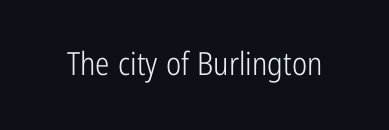
The image shows 32 px light, condensed sans-serif type, upright; set normal letter spacing, not underlined; low stroke contrast and a medium x-height.
